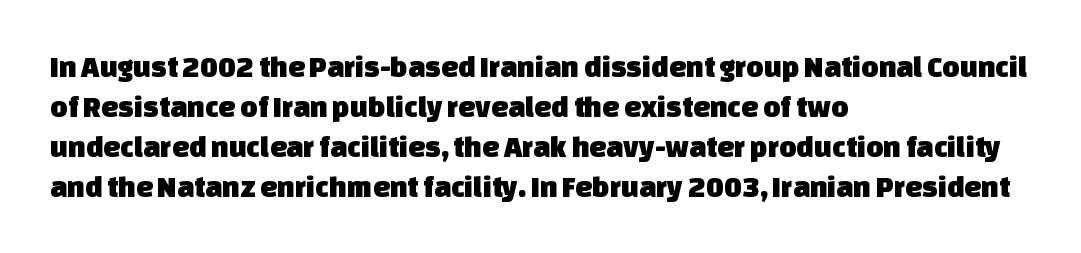
This block has exactly the height ordinary leading produces. Think of a printed novel: that variable character pitch is what you see here. Bare-footed words on every line. In terms of letterform style, serifs are entirely absent. You could call the tracking neutral — neither tight nor loose. The paragraph shown leans on its left margin.
